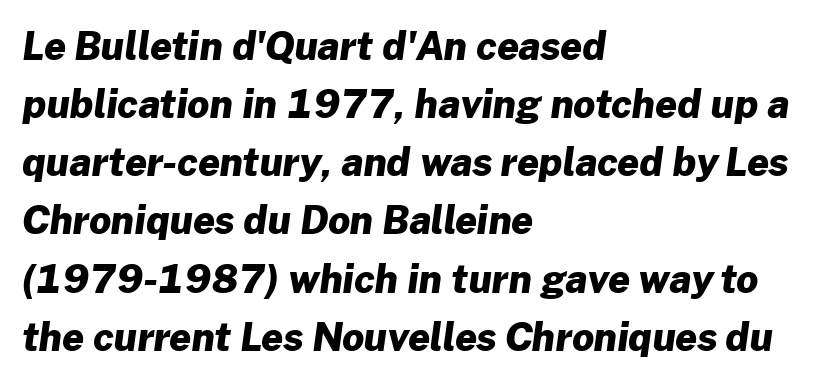
{"serif": "no", "bold": "yes", "weight": "heavy", "width": "normal", "stroke_contrast": "low", "x_height": "medium", "monospaced": "no", "underline": "no", "align": "left", "line_spacing": "normal", "line_spacing_ratio": 1.53, "letter_spacing": "normal", "letter_spacing_em": 0.0, "glyph_px": 38}
